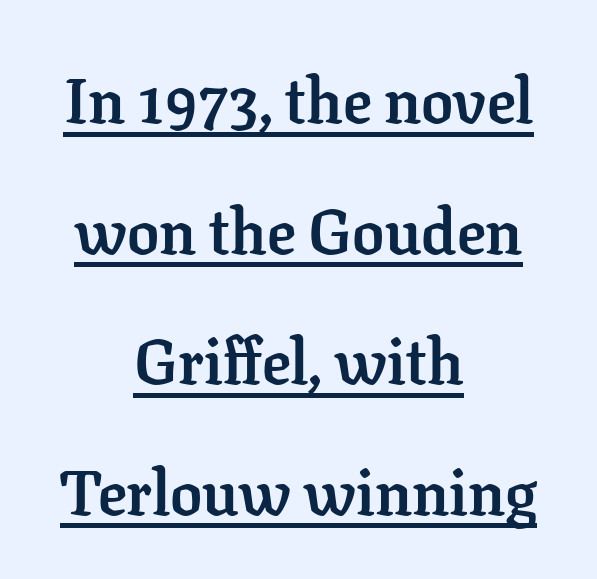
Q: Is the text bold? A: Yes.
Q: Is the text italic (slanted)? A: No, it is upright.
Q: Is the typeface a serif or a sans-serif typeface? A: Serif.
Q: Is the text underlined? A: Yes.
Q: How is the paragraph aligned? A: Centered.
Q: Is the spacing between letters normal or unusually wide? A: Normal.
Q: Is the spacing between lines tight, normal or loose? A: Loose.
Q: Width (condensed, normal, or wide)? A: Normal.
Q: Stroke contrast? A: Low.
Q: x-height? A: Medium.
Q: Monospaced? A: No.
